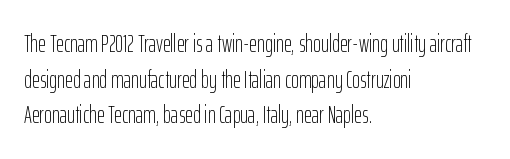
Q: Is the text bold? A: No.
Q: Is the text italic (slanted)? A: No, it is upright.
Q: Is the text underlined? A: No.
Q: How is the paragraph aligned? A: Left-aligned.
Q: Is the spacing between letters normal or unusually wide? A: Normal.
Q: Is the spacing between lines tight, normal or loose? A: Normal.
